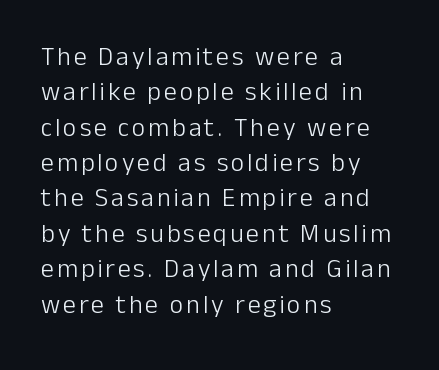
Q: Is the text bold? A: No.
Q: Is the text italic (slanted)? A: No, it is upright.
Q: Is the text underlined? A: No.
Q: How is the paragraph aligned? A: Left-aligned.
Q: Is the spacing between lines tight, normal or loose? A: Normal.
